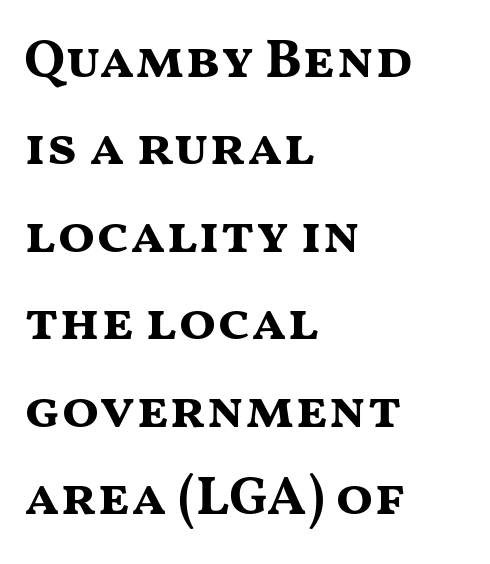
The typography opts for an upright posture over an oblique one. These lines are rendered in a variable-pitch font. The text block is weighted toward the left margin, trailing off unevenly rightward. How would I describe the line gaps? Plain and ordinary. Emphasis by weight is at full strength: bold. The line texture is even and compact thanks to regular tracking.
